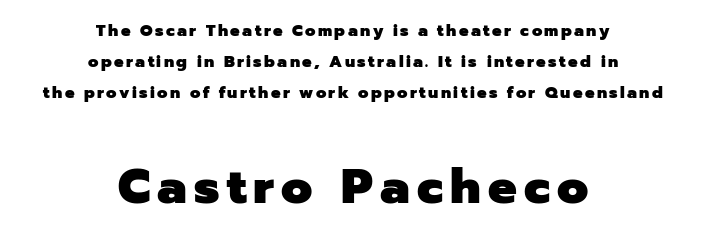
The image shows 48 px heavy sans-serif type, upright; set centered, loose line spacing (1.94x), not underlined; the second (bottom) block is 3.0x larger; low stroke contrast and a medium x-height.
